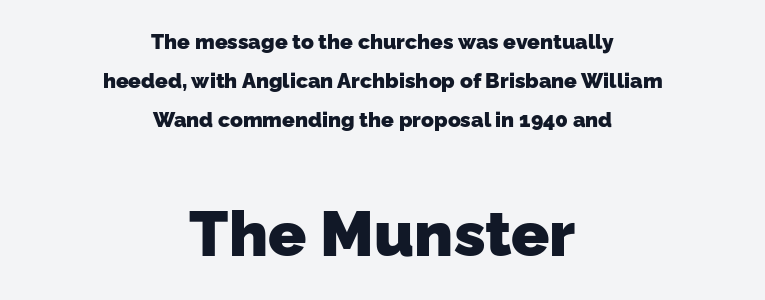
The image shows 63 px heavy sans-serif type; set centered, line spacing 1.85x, normal letter spacing, not underlined; the second (bottom) block is 3.0x larger; low stroke contrast and a medium x-height.
